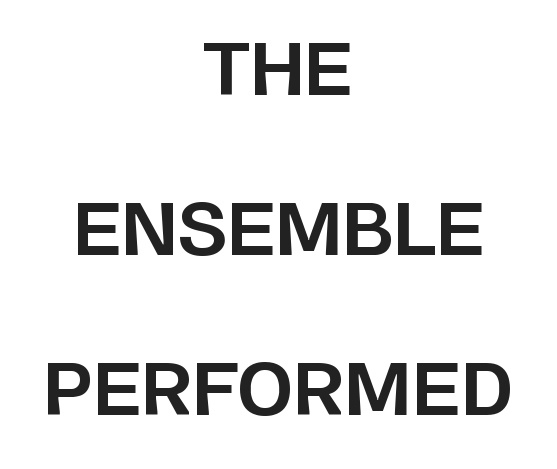
The image shows 72 px bold sans-serif type, upright; set centered, loose line spacing (2.22x), normal letter spacing, not underlined; low stroke contrast and a large x-height.
